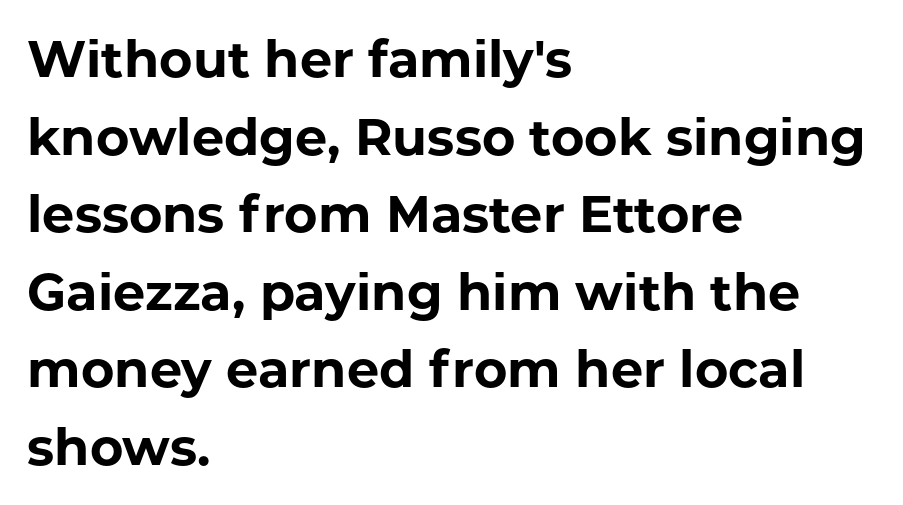
Descender tails drop into unmarked territory. Short note: letters normally spaced. Left-aligned paragraph, ragged on the right. Heavy, bold letterforms. The specimen reads as upright at a glance. Quick note: interline space is typical.
